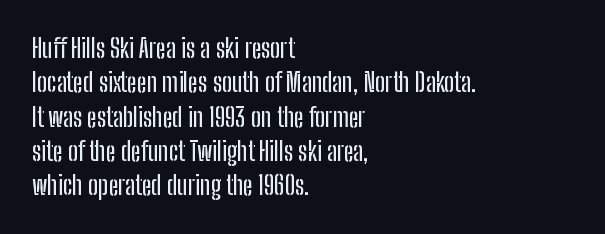
{"italic": "no", "underline": "no", "align": "left", "line_spacing": "normal", "line_spacing_ratio": 1.32, "letter_spacing": "normal", "letter_spacing_em": 0.0, "glyph_px": 26}
